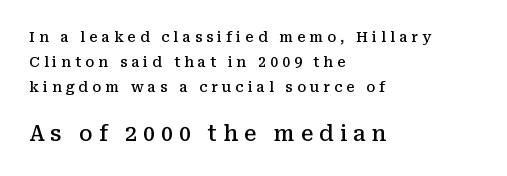
Q: Is the text bold? A: Semi-bold.
Q: Is the text italic (slanted)? A: No, it is upright.
Q: Is the text underlined? A: No.
Q: How is the paragraph aligned? A: Left-aligned.
Q: Is the spacing between letters normal or unusually wide? A: Unusually wide.
Q: Which block of text is set in a larger size, the first (top) or the second (bottom)? A: The second (bottom) one.
